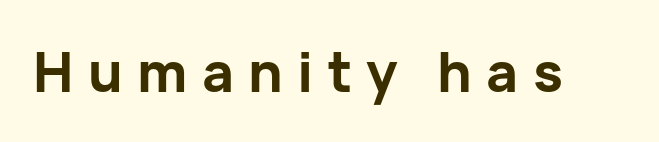
The image shows 55 px bold sans-serif type, upright; set unusually wide letter spacing (+0.26 em), not underlined; low stroke contrast and a medium x-height.
